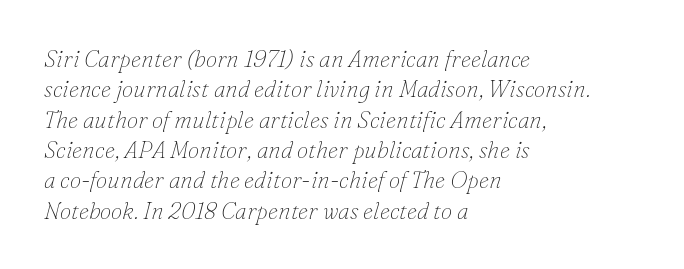
Reading down the block, your eye returns to a fixed left position each line. This is oblique type, the kind used for emphasis or titles. Think standard paragraph weight, or any step lighter than that. Nobody touched the tracking dial on this one.
